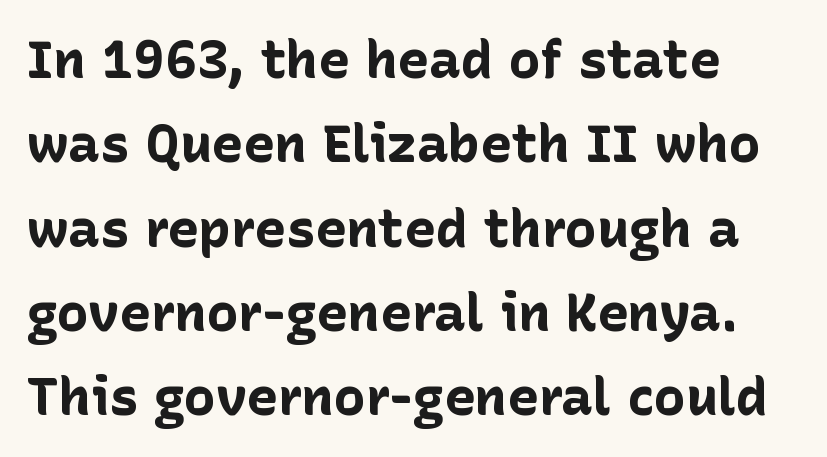
Q: Is the text bold? A: Yes.
Q: Is the text italic (slanted)? A: No, it is upright.
Q: Is the typeface a serif or a sans-serif typeface? A: Sans-serif.
Q: Is the text underlined? A: No.
Q: How is the paragraph aligned? A: Left-aligned.
Q: Is the spacing between letters normal or unusually wide? A: Normal.
Q: Is the spacing between lines tight, normal or loose? A: Normal.
Q: Width (condensed, normal, or wide)? A: Normal.
Q: Stroke contrast? A: Low.
Q: x-height? A: Medium.
Q: Monospaced? A: No.
